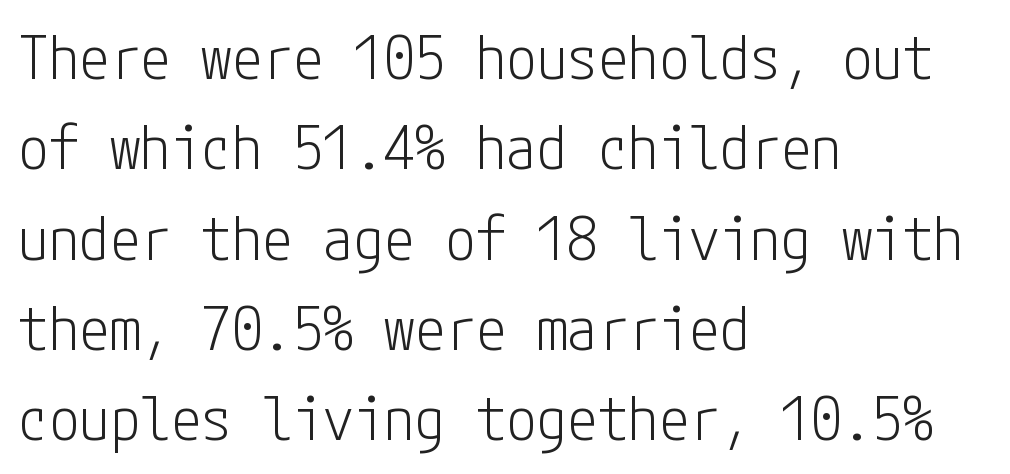
Q: Is the text bold? A: No.
Q: Is the text italic (slanted)? A: No, it is upright.
Q: Is the typeface a serif or a sans-serif typeface? A: Sans-serif.
Q: Is the text underlined? A: No.
Q: How is the paragraph aligned? A: Left-aligned.
Q: Is the spacing between letters normal or unusually wide? A: Normal.
Q: Is the spacing between lines tight, normal or loose? A: Normal.
Q: Width (condensed, normal, or wide)? A: Condensed.
Q: Stroke contrast? A: Low.
Q: x-height? A: Medium.
